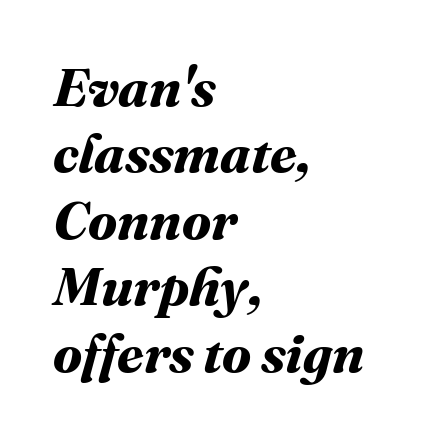
{"bold": "yes", "weight": "bold", "width": "normal", "stroke_contrast": "medium", "x_height": "medium", "monospaced": "no", "underline": "no", "align": "left", "line_spacing_ratio": 1.23, "letter_spacing": "normal", "letter_spacing_em": 0.0, "glyph_px": 54}
